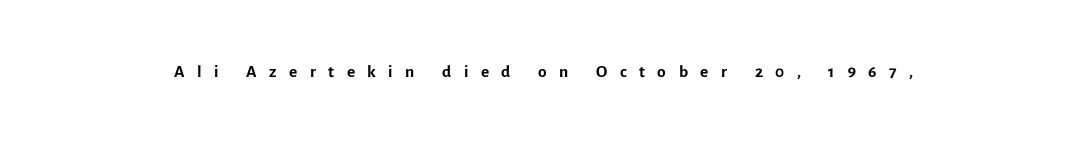
{"italic": "no", "bold": "no", "underline": "no", "align": "center", "letter_spacing": "wide", "letter_spacing_em": 0.5, "glyph_px": 25}
